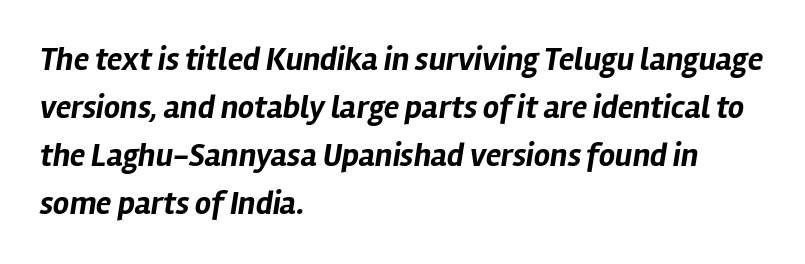
The rendering uses natural spacing where letterforms have individual widths. Summary of weight: heavy, a full bold. It's the slanting kind of type. The horizontal fit of the characters is conventional and even. The string is rendered with underlining switched off. Horizontal alignment here is leftward, the default for most running prose.
